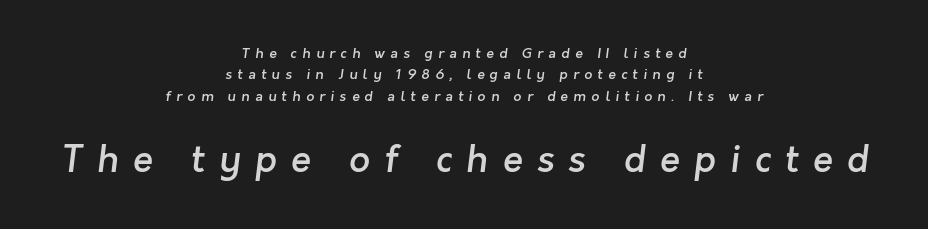
Q: Is the text bold? A: Semi-bold.
Q: Is the typeface a serif or a sans-serif typeface? A: Sans-serif.
Q: Is the text underlined? A: No.
Q: How is the paragraph aligned? A: Centered.
Q: Is the spacing between letters normal or unusually wide? A: Unusually wide.
Q: Is the spacing between lines tight, normal or loose? A: Normal.
Q: Which block of text is set in a larger size, the first (top) or the second (bottom)? A: The second (bottom) one.
Q: Width (condensed, normal, or wide)? A: Normal.
Q: Stroke contrast? A: Low.
Q: x-height? A: Medium.
Q: Monospaced? A: No.
